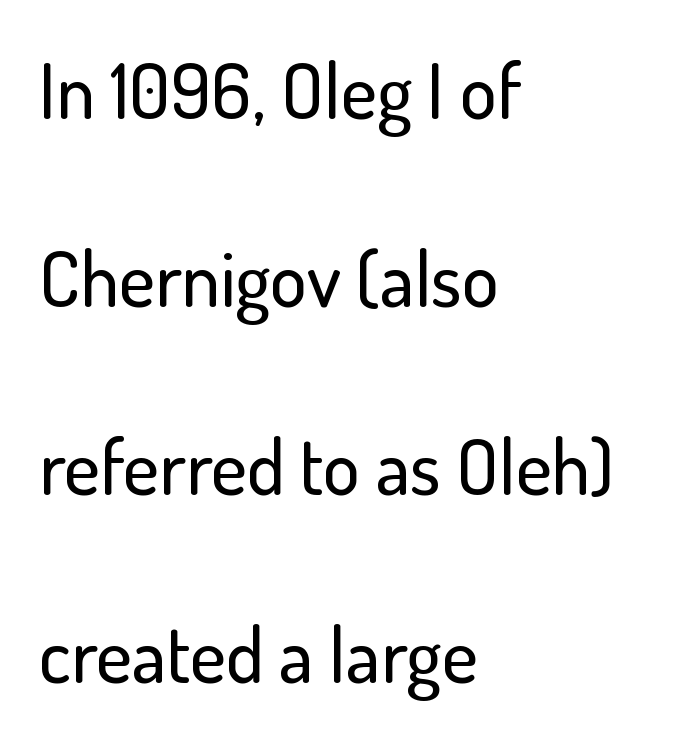
The image shows 77 px sans-serif type, upright; set left-aligned, loose line spacing (2.44x), normal letter spacing, not underlined; low stroke contrast and a small x-height.
